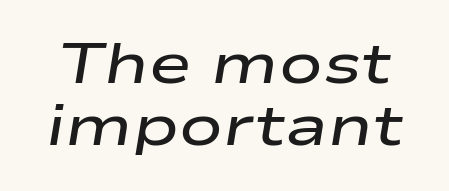
The image shows 58 px semibold, wide type, italic (leaning right); set tight line spacing (1.07x), normal letter spacing, not underlined; low stroke contrast and a medium x-height.
